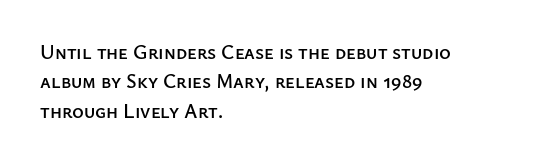
{"italic": "no", "underline": "no", "align": "left", "line_spacing": "normal", "line_spacing_ratio": 1.47, "letter_spacing": "normal", "letter_spacing_em": 0.0, "glyph_px": 20}
